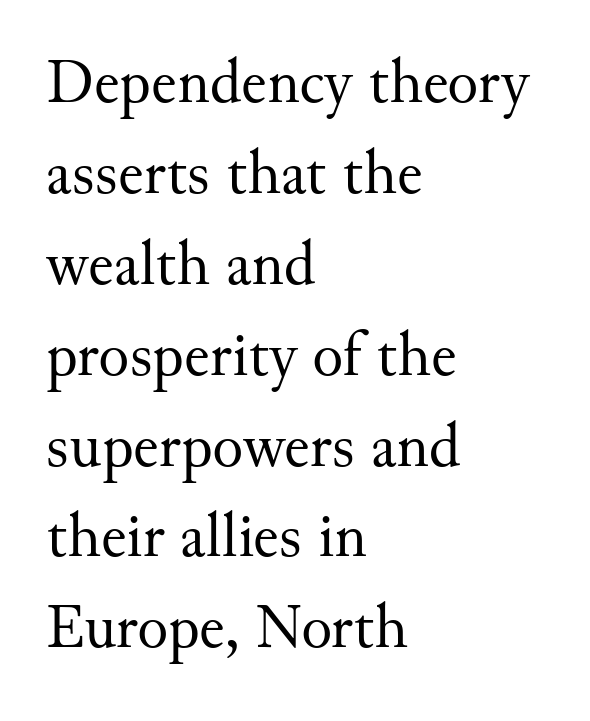
The image shows 64 px regular-weight serif type, upright; set left-aligned, normal line spacing (1.42x), normal letter spacing, not underlined; medium stroke contrast and a small x-height.
